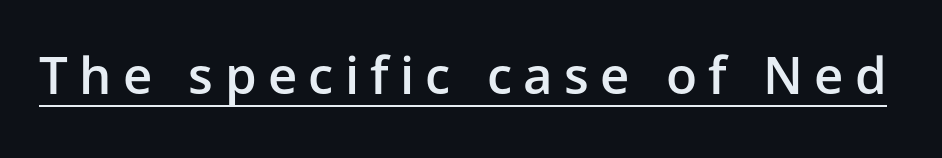
The image shows 51 px semibold sans-serif type, upright; set unusually wide letter spacing (+0.22 em), underlined; low stroke contrast and a medium x-height.
